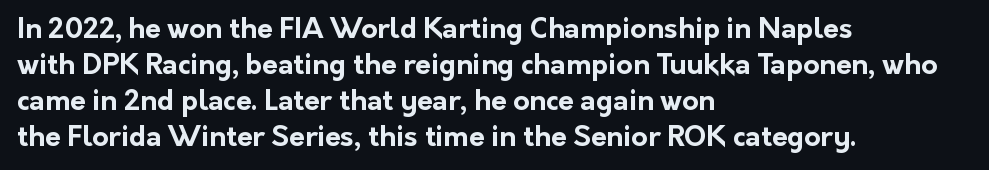
{"serif": "no", "italic": "no", "bold": "yes", "weight": "bold", "width": "normal", "stroke_contrast": "low", "x_height": "medium", "monospaced": "no", "underline": "no", "align": "left", "line_spacing": "normal", "line_spacing_ratio": 1.28, "letter_spacing": "normal", "letter_spacing_em": 0.0, "glyph_px": 28}
